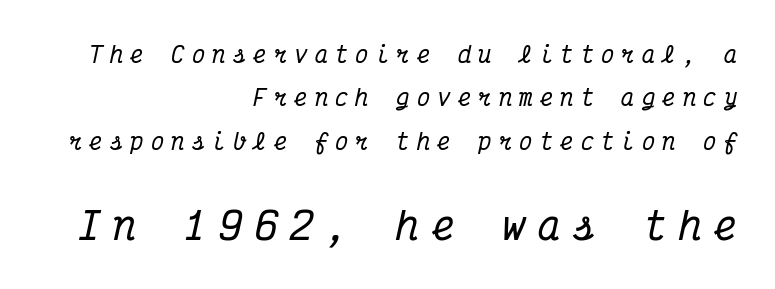
Widely set lines give the paragraph a tall, airy silhouette. This layout puts the modest block above and the oversized block below. The text block is weighted toward the right margin, trailing off unevenly leftward. This sample has the even, mechanical cadence of fixed-width lettering.
